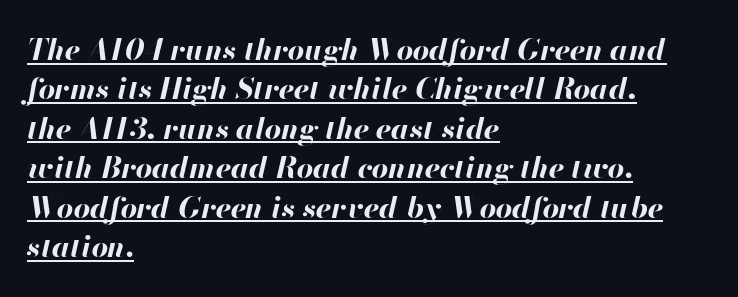
{"italic": "yes", "lean": "right", "slant_degrees": 13, "bold": "yes", "weight": "bold", "width": "normal", "stroke_contrast": "high", "x_height": "small", "monospaced": "no", "underline": "yes", "align": "left", "line_spacing": "normal", "line_spacing_ratio": 1.36, "letter_spacing": "normal", "letter_spacing_em": 0.0, "glyph_px": 29}
